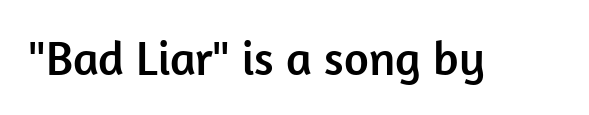
{"serif": "no", "italic": "no", "width": "normal", "stroke_contrast": "low", "x_height": "medium", "monospaced": "no", "underline": "no", "letter_spacing": "normal", "letter_spacing_em": 0.0, "glyph_px": 48}
